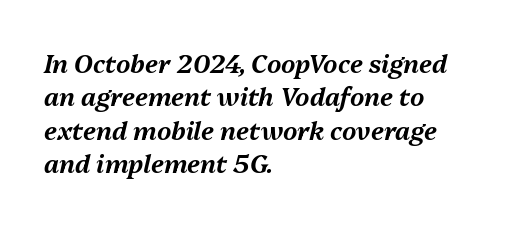
The image shows 25 px text type, italic (leaning right); set left-aligned, normal line spacing (1.34x), normal letter spacing, not underlined.
